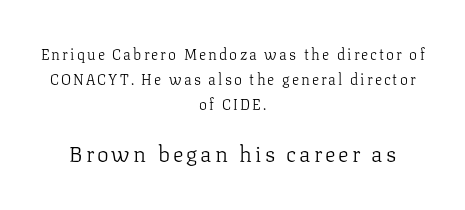
{"italic": "no", "bold": "no", "underline": "no", "align": "center", "line_spacing": "normal", "line_spacing_ratio": 1.67, "larger_block": "second", "size_ratio": 1.47, "glyph_px": 22}
